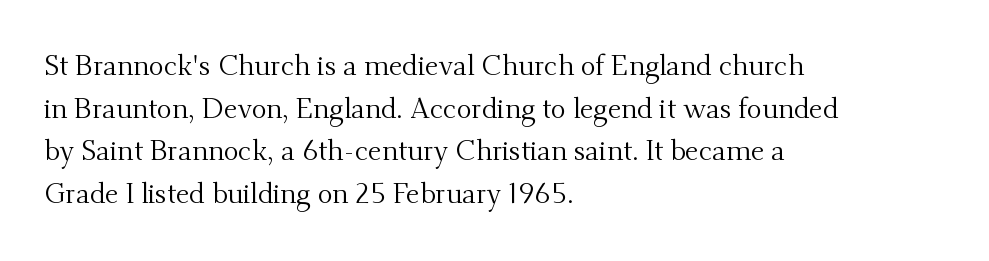
{"serif": "yes", "italic": "no", "bold": "no", "weight": "regular", "width": "normal", "stroke_contrast": "medium", "x_height": "small", "monospaced": "no", "underline": "no", "align": "left", "line_spacing": "normal", "line_spacing_ratio": 1.52, "letter_spacing": "normal", "letter_spacing_em": 0.0, "glyph_px": 28}
